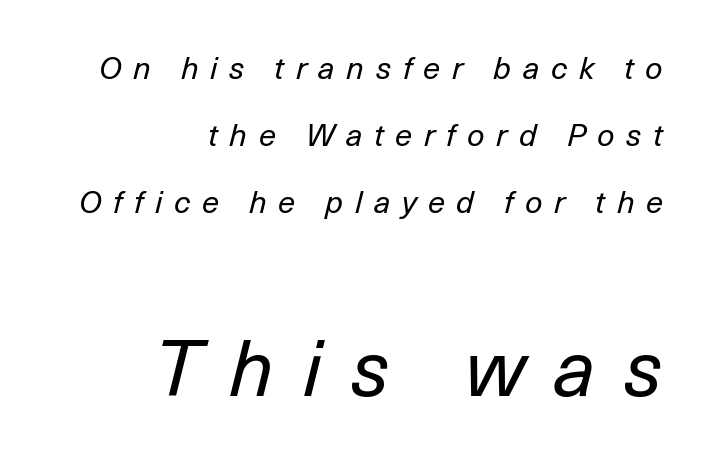
Q: Is the text bold? A: No.
Q: Is the text italic (slanted)? A: Yes, it leans right by about 14 degrees.
Q: Is the text underlined? A: No.
Q: How is the paragraph aligned? A: Right-aligned.
Q: Is the spacing between letters normal or unusually wide? A: Unusually wide.
Q: Is the spacing between lines tight, normal or loose? A: Loose.
Q: Which block of text is set in a larger size, the first (top) or the second (bottom)? A: The second (bottom) one.
Q: Width (condensed, normal, or wide)? A: Normal.
Q: Stroke contrast? A: Low.
Q: x-height? A: Medium.
Q: Monospaced? A: No.
